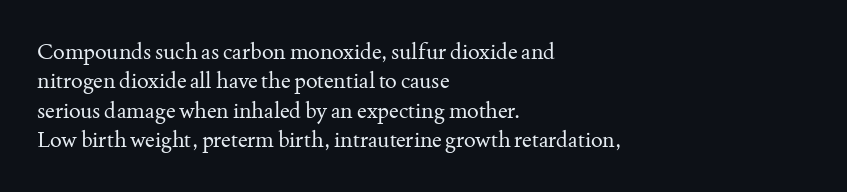
The image shows 22 px text type, upright; set left-aligned, normal line spacing (1.34x), normal letter spacing, not underlined.
